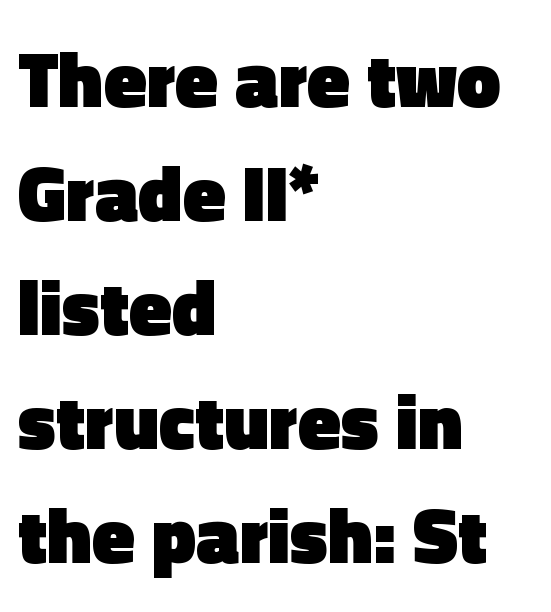
The image shows 78 px heavy sans-serif type, upright; set left-aligned, normal line spacing (1.46x), normal letter spacing, not underlined; a medium x-height.
